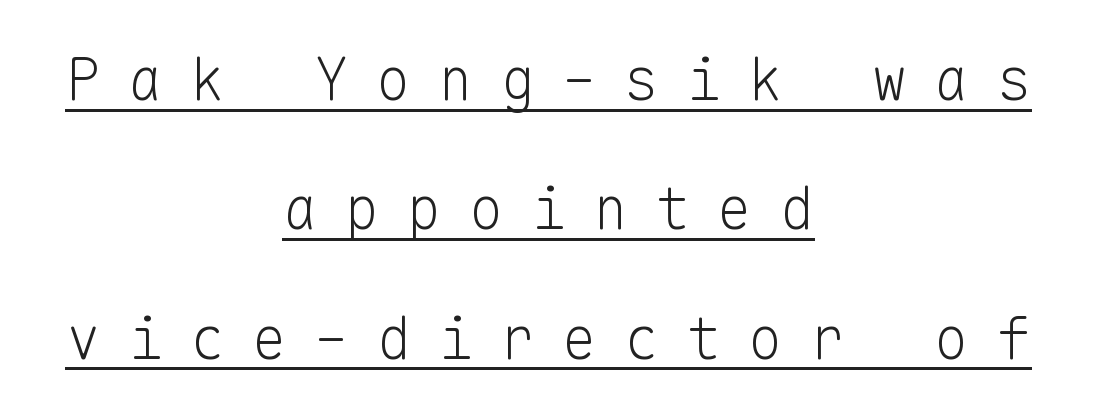
The image shows 58 px light sans-serif type, upright, monospaced; set centered, loose line spacing (2.23x), unusually wide letter spacing (+0.47 em), underlined; low stroke contrast and a medium x-height.
